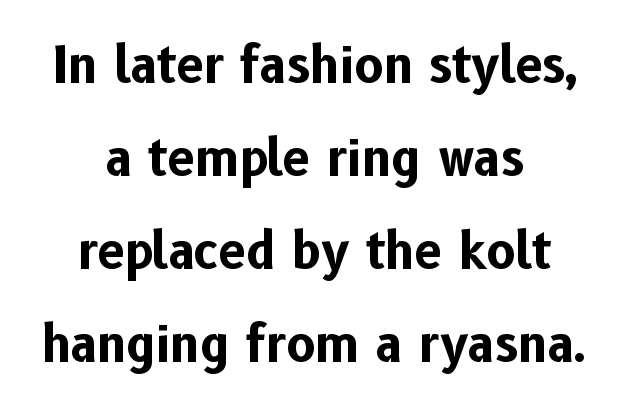
Q: Is the text bold? A: Yes.
Q: Is the text italic (slanted)? A: No, it is upright.
Q: Is the typeface a serif or a sans-serif typeface? A: Sans-serif.
Q: Is the text underlined? A: No.
Q: How is the paragraph aligned? A: Centered.
Q: Is the spacing between letters normal or unusually wide? A: Normal.
Q: Is the spacing between lines tight, normal or loose? A: Loose.
Q: Width (condensed, normal, or wide)? A: Normal.
Q: Stroke contrast? A: Low.
Q: x-height? A: Medium.
Q: Monospaced? A: No.
